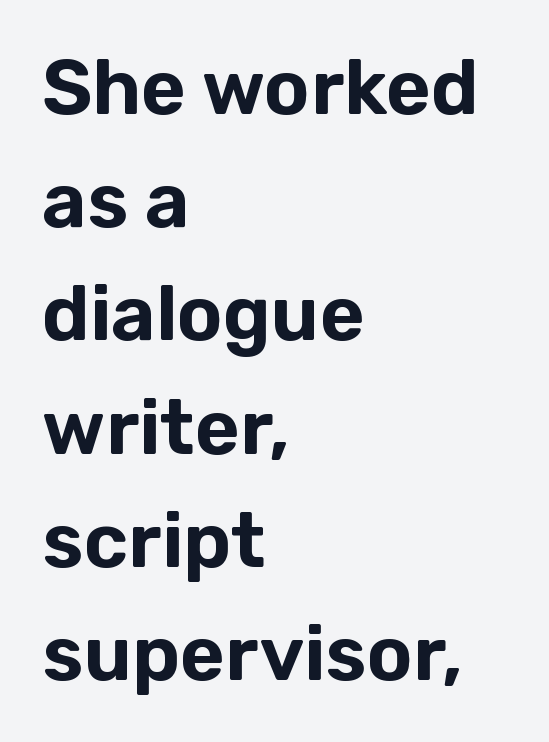
{"serif": "no", "italic": "no", "width": "normal", "stroke_contrast": "low", "x_height": "medium", "monospaced": "no", "underline": "no", "align": "left", "line_spacing": "normal", "line_spacing_ratio": 1.47, "letter_spacing": "normal", "letter_spacing_em": 0.0, "glyph_px": 77}
